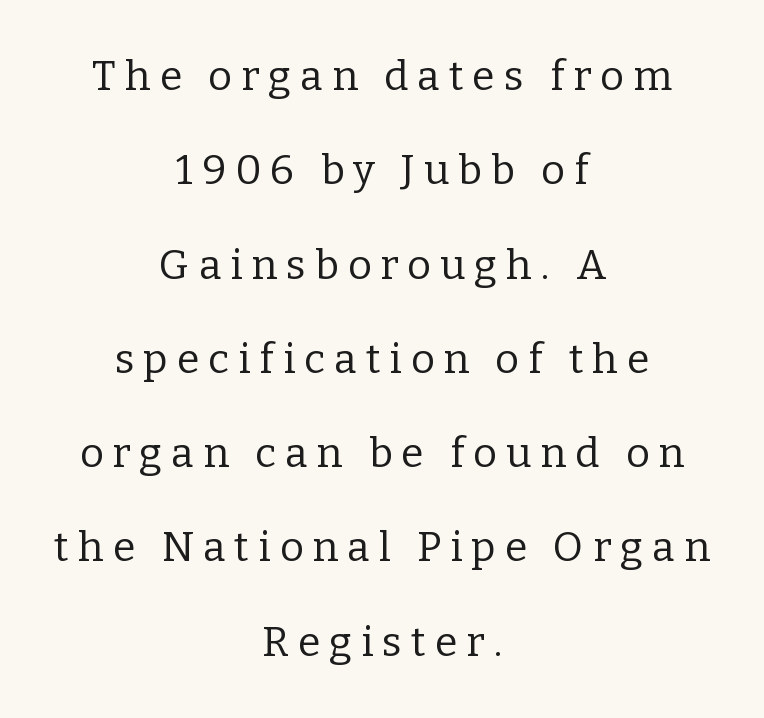
Stems here are at most as thick as an everyday book face. Each letter keeps its own natural width here, so spacing adapts to shape. Honestly, the rows look like they've been pulled way apart. Neither beginnings nor endings align; midpoints do. Small tapered or slab feet sit at the stroke ends, so this counts as serif.
